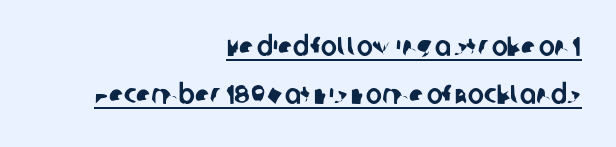
Q: Is the text underlined? A: Yes.
Q: How is the paragraph aligned? A: Right-aligned.
Q: Is the spacing between letters normal or unusually wide? A: Normal.
